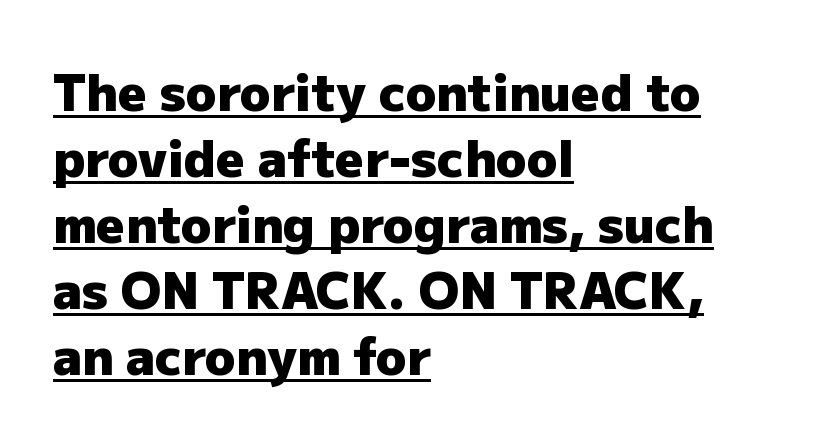
{"serif": "no", "italic": "no", "bold": "yes", "weight": "heavy", "width": "normal", "stroke_contrast": "low", "x_height": "medium", "monospaced": "no", "underline": "yes", "align": "left", "line_spacing": "normal", "line_spacing_ratio": 1.32, "letter_spacing": "normal", "letter_spacing_em": 0.0, "glyph_px": 50}
